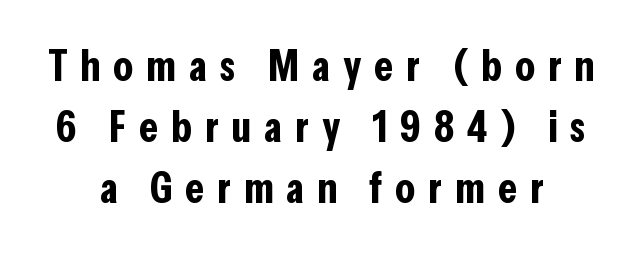
The image shows 44 px bold, condensed sans-serif type, upright; set normal line spacing (1.39x), unusually wide letter spacing (+0.29 em), not underlined; low stroke contrast and a medium x-height.
